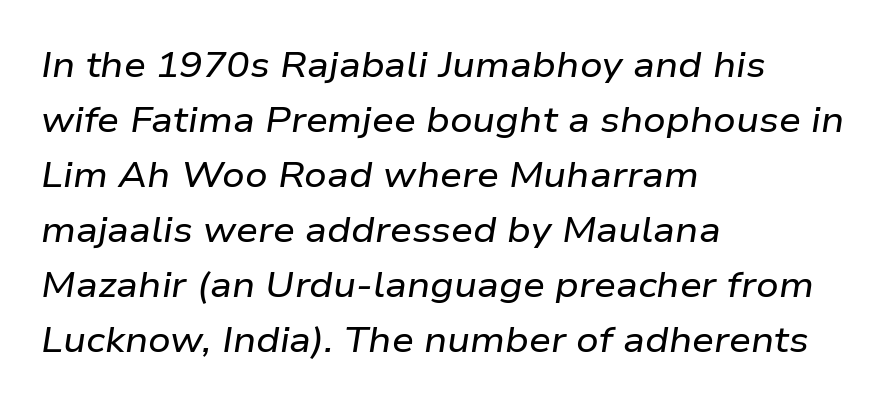
The image shows 35 px wide type, italic (leaning right); set left-aligned, normal line spacing (1.57x), normal letter spacing, not underlined; low stroke contrast and a medium x-height.
